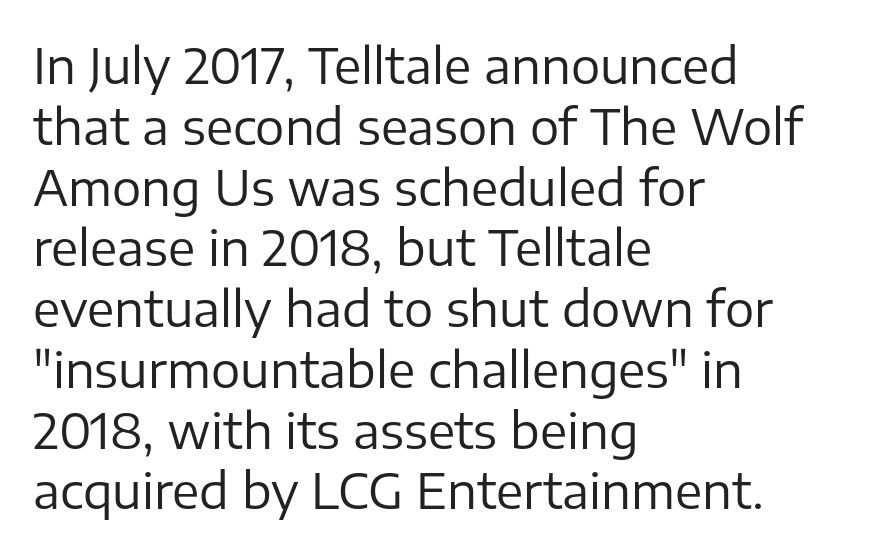
Character widths vary here, with narrow letters taking less room than wide ones. The type family on display is of the sans-serif kind. Each stroke keeps to a modest, everyday thickness or less. Visually the block forms a straight wall on the left and a jagged coastline on the right.
